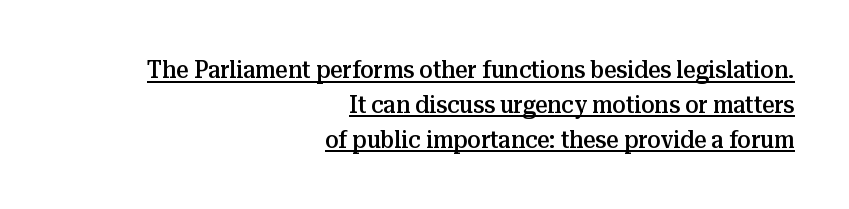
{"italic": "no", "bold": "semi", "underline": "yes", "align": "right", "line_spacing": "normal", "line_spacing_ratio": 1.45, "letter_spacing": "normal", "letter_spacing_em": 0.0, "glyph_px": 24}
